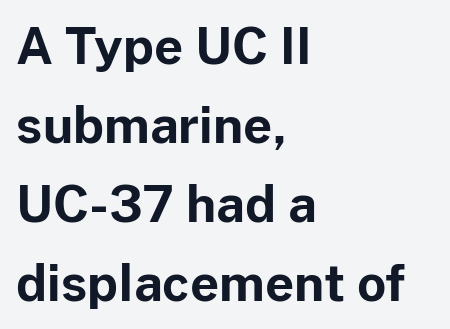
The image shows 50 px bold sans-serif type, upright; set left-aligned, normal line spacing (1.58x), normal letter spacing, not underlined; low stroke contrast and a medium x-height.
